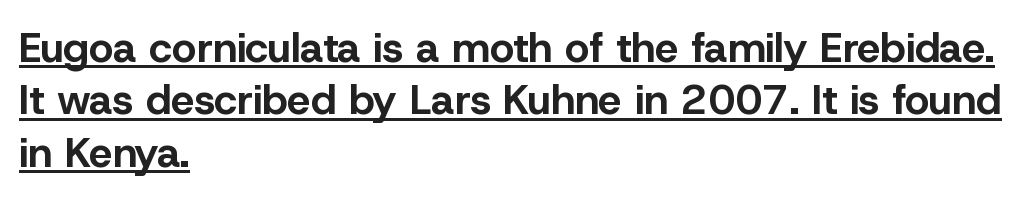
The image shows 42 px bold sans-serif type, upright; set left-aligned, normal line spacing (1.25x), normal letter spacing, underlined; low stroke contrast and a medium x-height.
